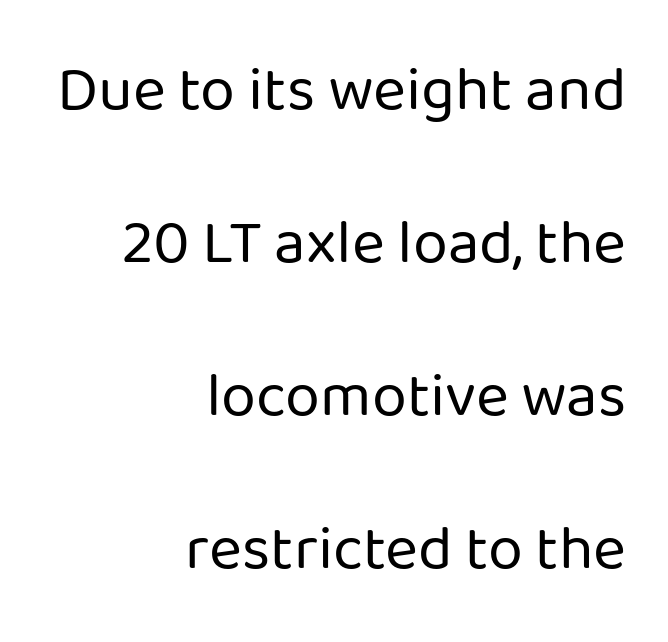
{"serif": "no", "italic": "no", "bold": "no", "weight": "regular", "width": "normal", "stroke_contrast": "low", "x_height": "medium", "monospaced": "no", "underline": "no", "align": "right", "line_spacing": "loose", "line_spacing_ratio": 2.43, "letter_spacing": "normal", "letter_spacing_em": 0.0, "glyph_px": 63}
